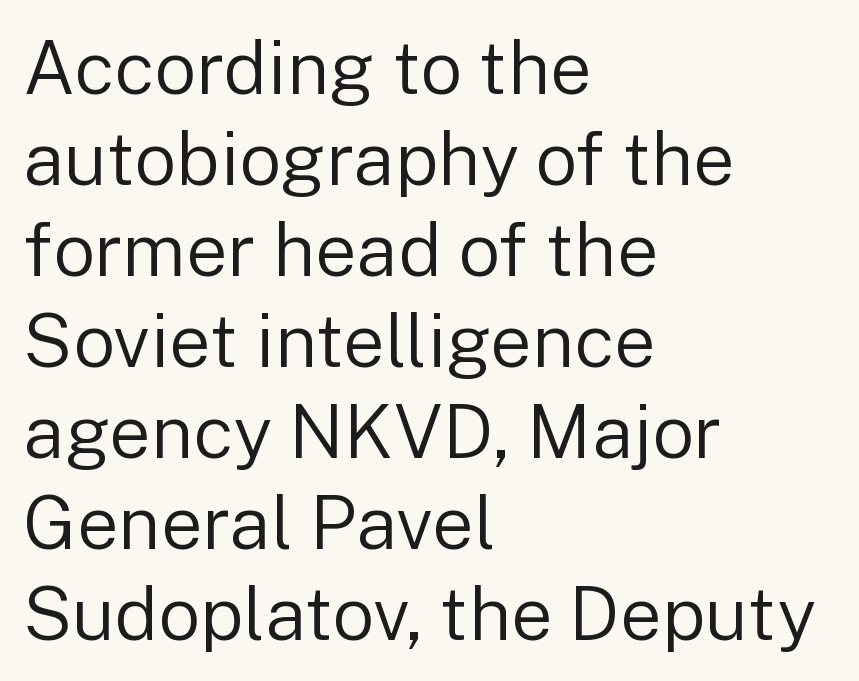
How are the letters spaced? Ordinarily, with no added tracking. Quick note: not italic, upright. Lines of text with bare space underneath. Serifs: no, the terminals of the letterforms are clean. Is this a fixed-width face? No — the glyphs have proportional, varying widths.
